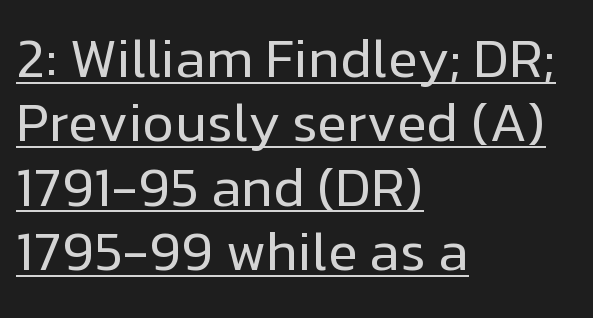
The image shows 55 px regular-weight sans-serif type, upright; set left-aligned, line spacing 1.17x, normal letter spacing, underlined; low stroke contrast and a medium x-height.
